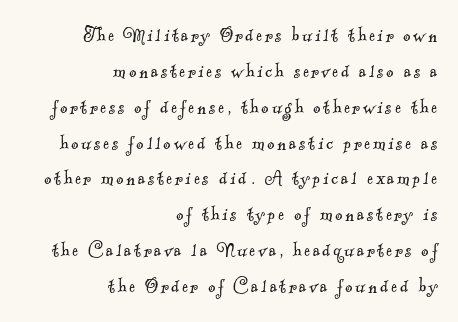
The image shows 22 px text type; set right-aligned, normal line spacing (1.63x), not underlined.
